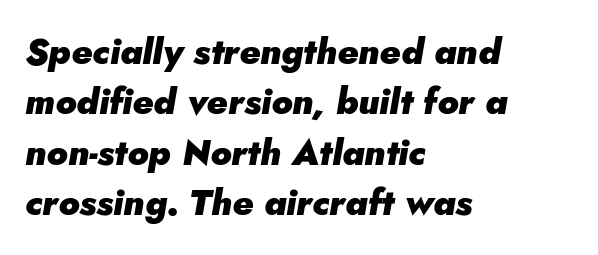
{"italic": "yes", "lean": "right", "slant_degrees": 5, "bold": "yes", "weight": "heavy", "width": "normal", "stroke_contrast": "low", "x_height": "small", "monospaced": "no", "underline": "no", "align": "left", "line_spacing": "normal", "line_spacing_ratio": 1.4, "letter_spacing": "normal", "letter_spacing_em": 0.0, "glyph_px": 36}
